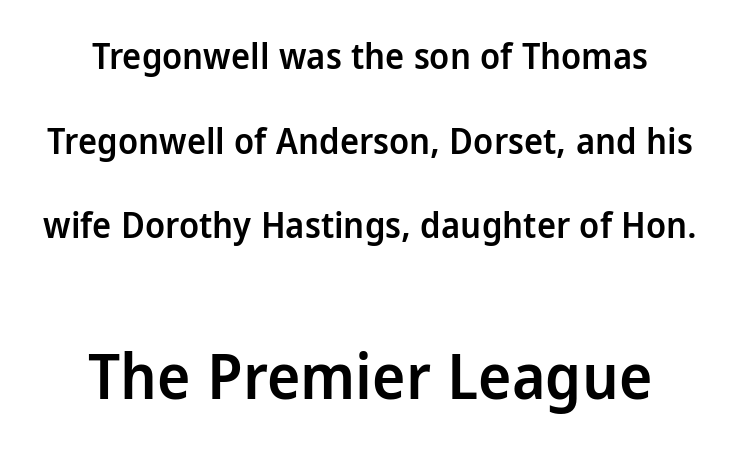
The rag falls on both sides of this text block equally. A fair bit of extra ink — the face is semibold, not bold. The letters advance in unequal steps, a hallmark of proportional type. Do the letters lean? They stand straight.
